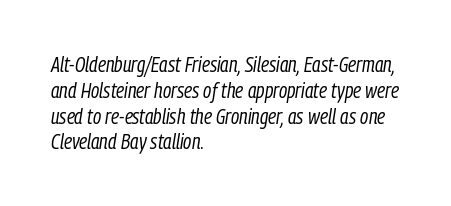
The image shows 21 px text type, italic (leaning right); set left-aligned, line spacing 1.23x, normal letter spacing, not underlined.
